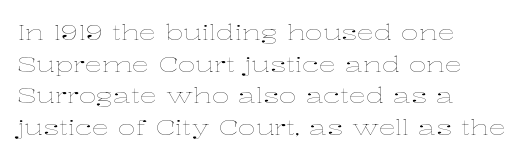
Q: Is the text bold? A: No.
Q: Is the text italic (slanted)? A: No, it is upright.
Q: Is the text underlined? A: No.
Q: How is the paragraph aligned? A: Left-aligned.
Q: Is the spacing between letters normal or unusually wide? A: Normal.
Q: Is the spacing between lines tight, normal or loose? A: Normal.
